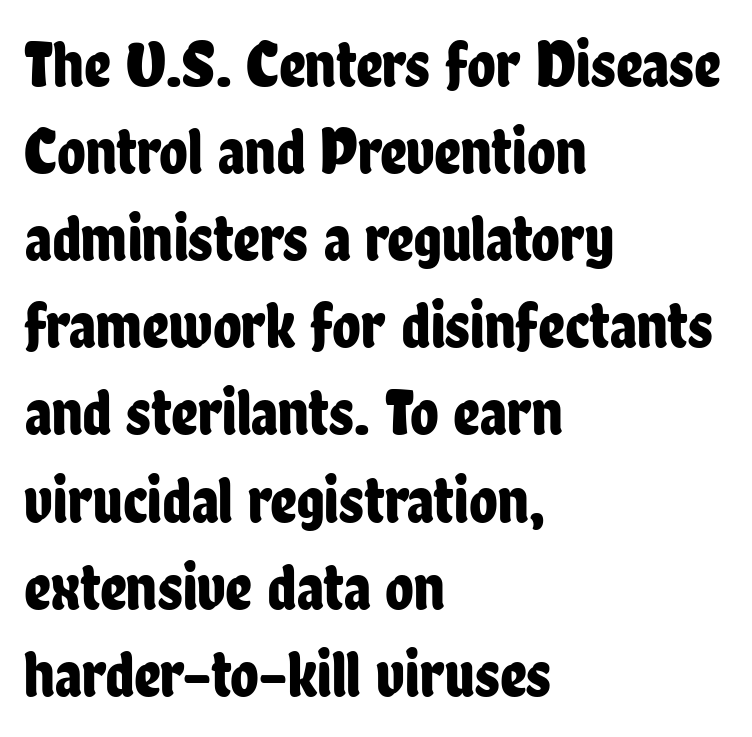
In CSS terms this would be text-align: left. Letter spacing: default. The type sits square on the baseline with zero lean. Each new line begins a customary step beneath the previous one. Think of a printed novel: that variable character pitch is what you see here. Examine the stroke ends and you'll find no serifs.
